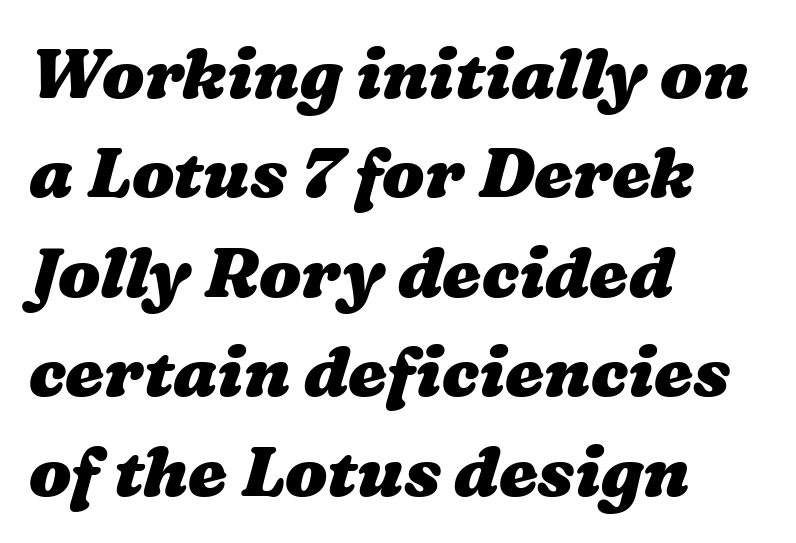
{"bold": "yes", "weight": "heavy", "width": "wide", "stroke_contrast": "medium", "x_height": "medium", "monospaced": "no", "underline": "no", "align": "left", "line_spacing": "normal", "line_spacing_ratio": 1.42, "letter_spacing": "normal", "letter_spacing_em": 0.0, "glyph_px": 70}
